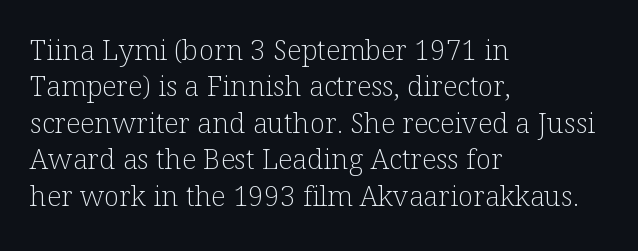
Q: Is the text bold? A: No.
Q: Is the text italic (slanted)? A: No, it is upright.
Q: Is the typeface a serif or a sans-serif typeface? A: Serif.
Q: Is the text underlined? A: No.
Q: How is the paragraph aligned? A: Left-aligned.
Q: Is the spacing between letters normal or unusually wide? A: Normal.
Q: Is the spacing between lines tight, normal or loose? A: Normal.
Q: Width (condensed, normal, or wide)? A: Normal.
Q: Stroke contrast? A: Low.
Q: x-height? A: Medium.
Q: Monospaced? A: No.
